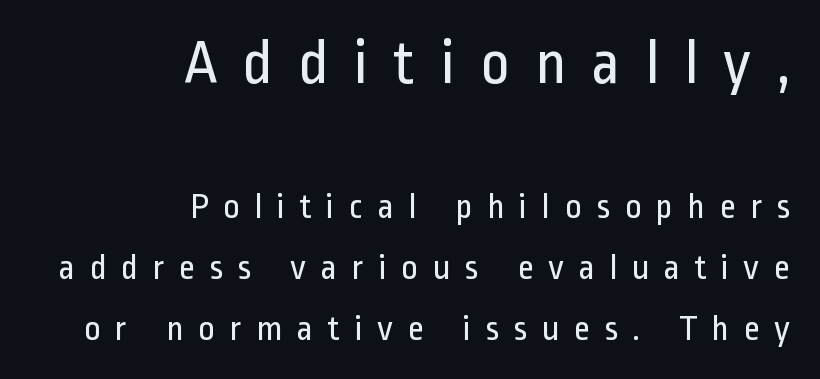
The passage shown is not underscored anywhere. Compared with a typical body face, this is equally light or lighter still. Right-aligned paragraph, ragged on the left. Summary of vertical rhythm: regular, with standard interline spacing. No italicization has been applied; the sample stays upright. Think of a printed novel: that variable character pitch is what you see here.
